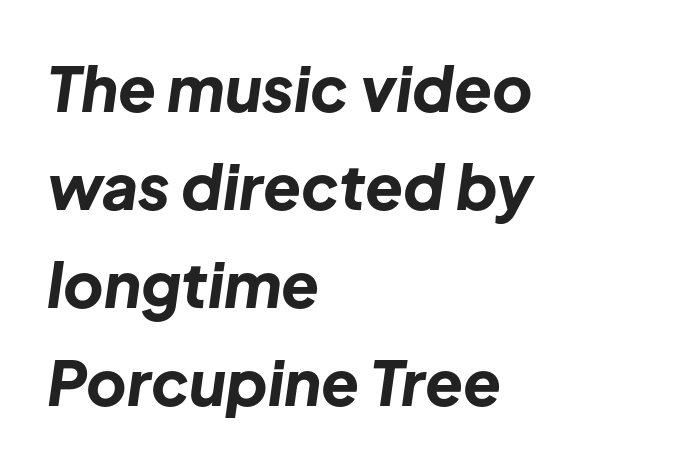
{"italic": "yes", "lean": "right", "slant_degrees": 8, "bold": "yes", "weight": "bold", "width": "normal", "stroke_contrast": "low", "x_height": "medium", "monospaced": "no", "underline": "no", "align": "left", "line_spacing": "normal", "line_spacing_ratio": 1.58, "letter_spacing": "normal", "letter_spacing_em": 0.0, "glyph_px": 62}
